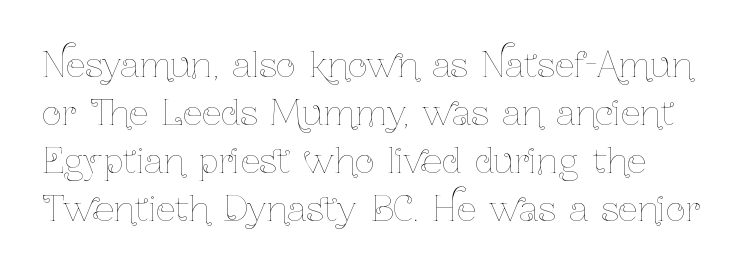
The image shows 34 px thin, condensed type, upright; set left-aligned, normal line spacing (1.41x), normal letter spacing, not underlined; low stroke contrast and a medium x-height.
